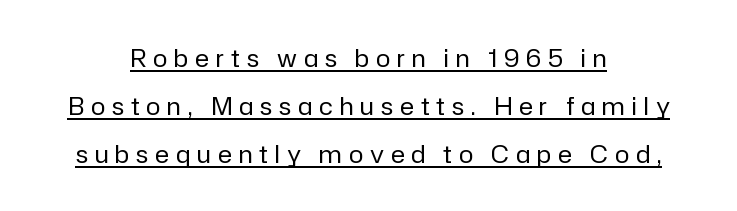
The image shows 24 px text type, upright; set centered, loose line spacing (2.0x), unusually wide letter spacing (+0.29 em), underlined.
